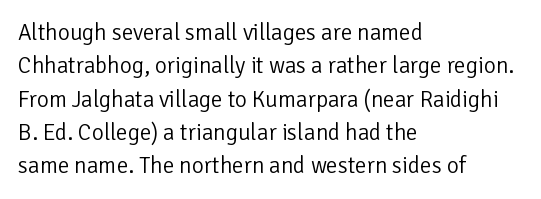
Q: Is the text bold? A: No.
Q: Is the text italic (slanted)? A: No, it is upright.
Q: Is the text underlined? A: No.
Q: How is the paragraph aligned? A: Left-aligned.
Q: Is the spacing between letters normal or unusually wide? A: Normal.
Q: Is the spacing between lines tight, normal or loose? A: Normal.
